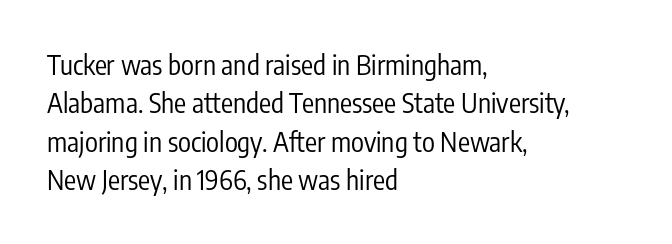
The image shows 27 px text type, upright; set left-aligned, normal line spacing (1.42x), normal letter spacing, not underlined.
